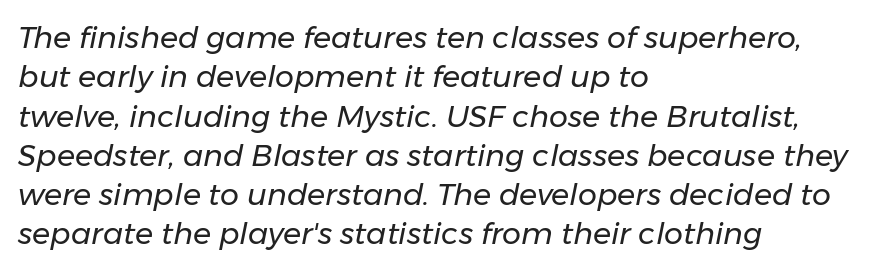
Q: Is the text bold? A: No.
Q: Is the text italic (slanted)? A: Yes, it leans right by about 11 degrees.
Q: Is the text underlined? A: No.
Q: How is the paragraph aligned? A: Left-aligned.
Q: Is the spacing between letters normal or unusually wide? A: Normal.
Q: Is the spacing between lines tight, normal or loose? A: Normal.
Q: Width (condensed, normal, or wide)? A: Normal.
Q: Stroke contrast? A: Low.
Q: x-height? A: Medium.
Q: Monospaced? A: No.
